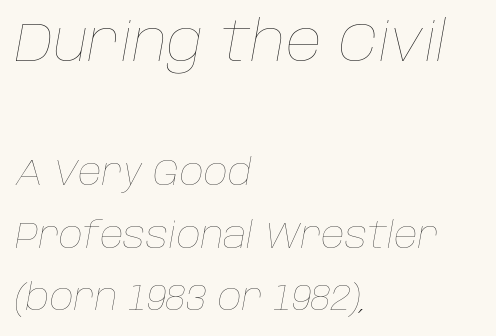
Q: Is the text bold? A: No.
Q: Is the text italic (slanted)? A: Yes, it leans right by about 10 degrees.
Q: Is the text underlined? A: No.
Q: How is the paragraph aligned? A: Left-aligned.
Q: Is the spacing between letters normal or unusually wide? A: Normal.
Q: Is the spacing between lines tight, normal or loose? A: Normal.
Q: Which block of text is set in a larger size, the first (top) or the second (bottom)? A: The first (top) one.
Q: Width (condensed, normal, or wide)? A: Normal.
Q: Stroke contrast? A: Low.
Q: x-height? A: Large.
Q: Monospaced? A: No.
